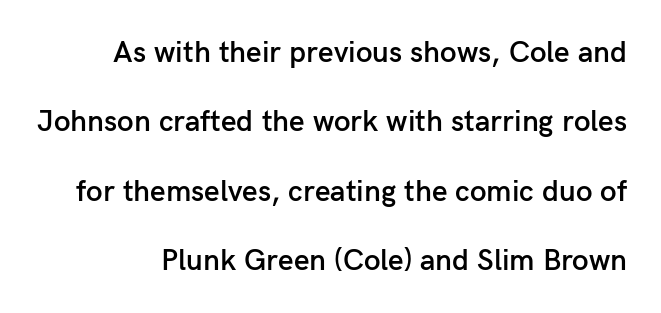
{"serif": "no", "italic": "no", "bold": "semi", "weight": "semibold", "width": "normal", "stroke_contrast": "low", "x_height": "medium", "monospaced": "no", "underline": "no", "line_spacing": "loose", "line_spacing_ratio": 2.31, "letter_spacing": "normal", "letter_spacing_em": 0.0, "glyph_px": 30}
